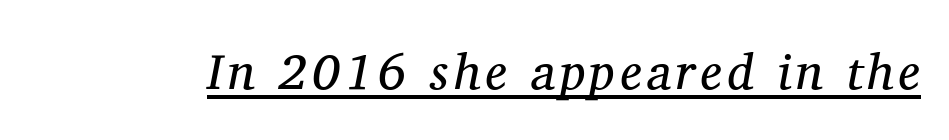
Q: Is the text bold? A: No.
Q: Is the text italic (slanted)? A: Yes, it leans right by about 11 degrees.
Q: Is the typeface a serif or a sans-serif typeface? A: Serif.
Q: Is the text underlined? A: Yes.
Q: Width (condensed, normal, or wide)? A: Normal.
Q: Stroke contrast? A: Medium.
Q: x-height? A: Medium.
Q: Monospaced? A: No.
